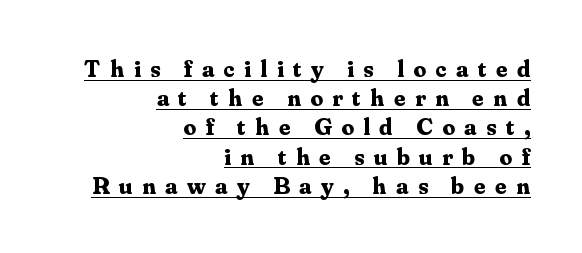
Q: Is the text bold? A: Yes.
Q: Is the text italic (slanted)? A: No, it is upright.
Q: Is the text underlined? A: Yes.
Q: How is the paragraph aligned? A: Right-aligned.
Q: Is the spacing between letters normal or unusually wide? A: Unusually wide.
